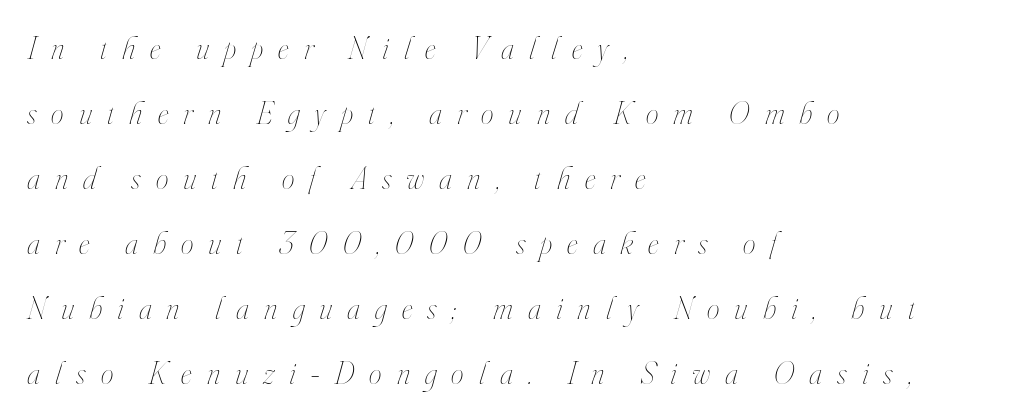
Plain, unruled lines of type. Does the copy run flush right? No — it runs flush left. A great deal of white space separates one row of letters from the next. The passage shown leans; its letterforms are oblique. Does extra space separate the letters? Yes, quite a lot of it. Is this a fixed-width face? No — the glyphs have proportional, varying widths.
